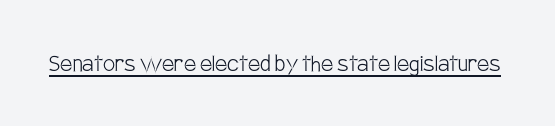
{"italic": "no", "bold": "no", "underline": "yes", "letter_spacing": "normal", "letter_spacing_em": 0.0, "glyph_px": 27}
